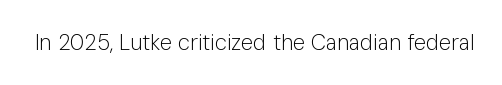
The space directly below the letters is spotless. Quick note: not italic, upright. The line texture is even and compact thanks to regular tracking. These glyphs show unthickened strokes, regular width or finer.
